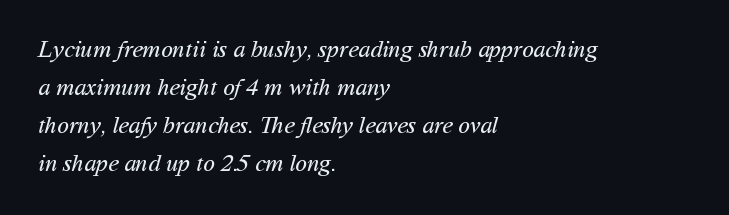
{"bold": "no", "underline": "no", "align": "left", "line_spacing": "normal", "line_spacing_ratio": 1.58, "letter_spacing": "normal", "letter_spacing_em": 0.0, "glyph_px": 24}
